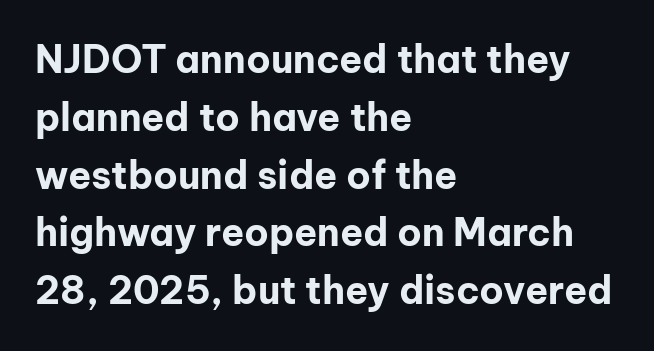
The image shows 38 px bold sans-serif type, upright; set left-aligned, normal line spacing (1.52x), normal letter spacing, not underlined; low stroke contrast and a medium x-height.
